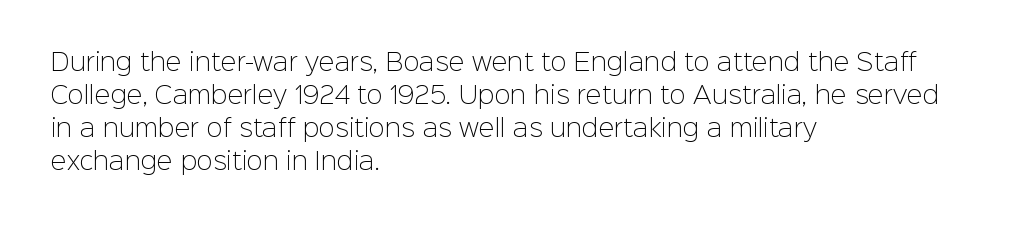
Q: Is the text bold? A: No.
Q: Is the text italic (slanted)? A: No, it is upright.
Q: Is the text underlined? A: No.
Q: How is the paragraph aligned? A: Left-aligned.
Q: Is the spacing between letters normal or unusually wide? A: Normal.
Q: Is the spacing between lines tight, normal or loose? A: Normal.
